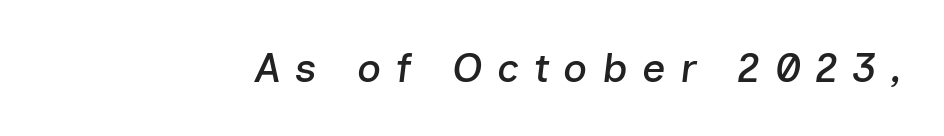
The zone under the glyphs is completely vacant. The rendering inserts visible extra space after every character. Is this a fixed-width face? No — the glyphs have proportional, varying widths. An italicized treatment has been applied to the whole sample.
